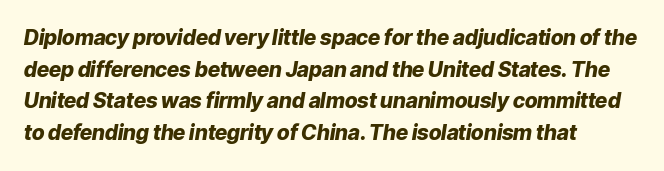
Q: Is the text bold? A: Yes.
Q: Is the text italic (slanted)? A: Yes, it leans right by about 9 degrees.
Q: Is the text underlined? A: No.
Q: How is the paragraph aligned? A: Left-aligned.
Q: Is the spacing between letters normal or unusually wide? A: Normal.
Q: Is the spacing between lines tight, normal or loose? A: Normal.
